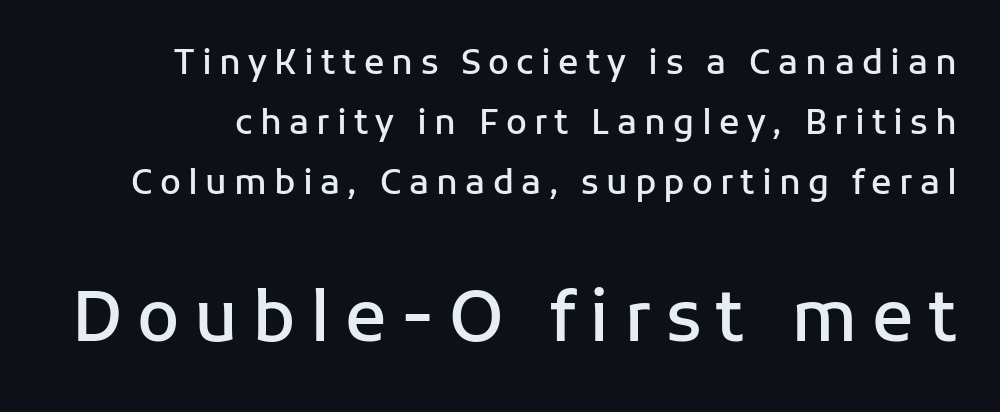
{"serif": "no", "italic": "no", "bold": "semi", "weight": "semibold", "width": "normal", "stroke_contrast": "low", "x_height": "medium", "monospaced": "no", "underline": "no", "line_spacing_ratio": 1.76, "letter_spacing": "wide", "letter_spacing_em": 0.21, "larger_block": "second", "size_ratio": 2.03, "glyph_px": 69}
